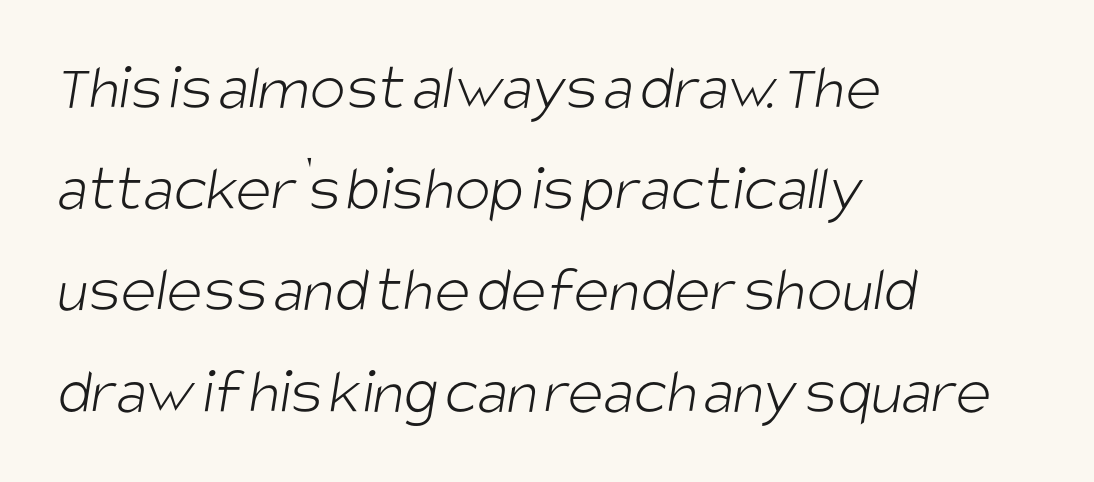
The image shows 67 px light, condensed sans-serif type; set left-aligned, normal line spacing (1.51x), normal letter spacing, not underlined; low stroke contrast and a large x-height.
